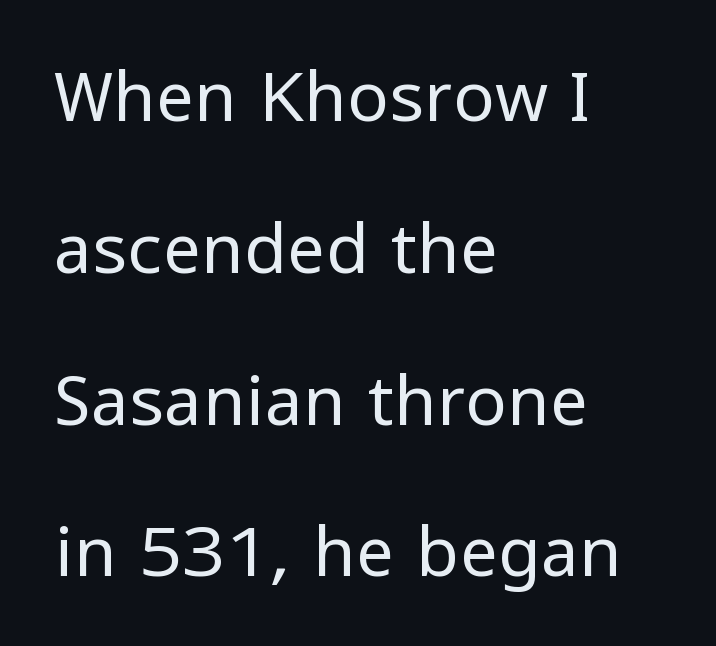
Q: Is the text bold? A: No.
Q: Is the text italic (slanted)? A: No, it is upright.
Q: Is the typeface a serif or a sans-serif typeface? A: Sans-serif.
Q: Is the text underlined? A: No.
Q: How is the paragraph aligned? A: Left-aligned.
Q: Is the spacing between letters normal or unusually wide? A: Normal.
Q: Is the spacing between lines tight, normal or loose? A: Loose.
Q: Width (condensed, normal, or wide)? A: Normal.
Q: Stroke contrast? A: Low.
Q: x-height? A: Medium.
Q: Monospaced? A: No.
